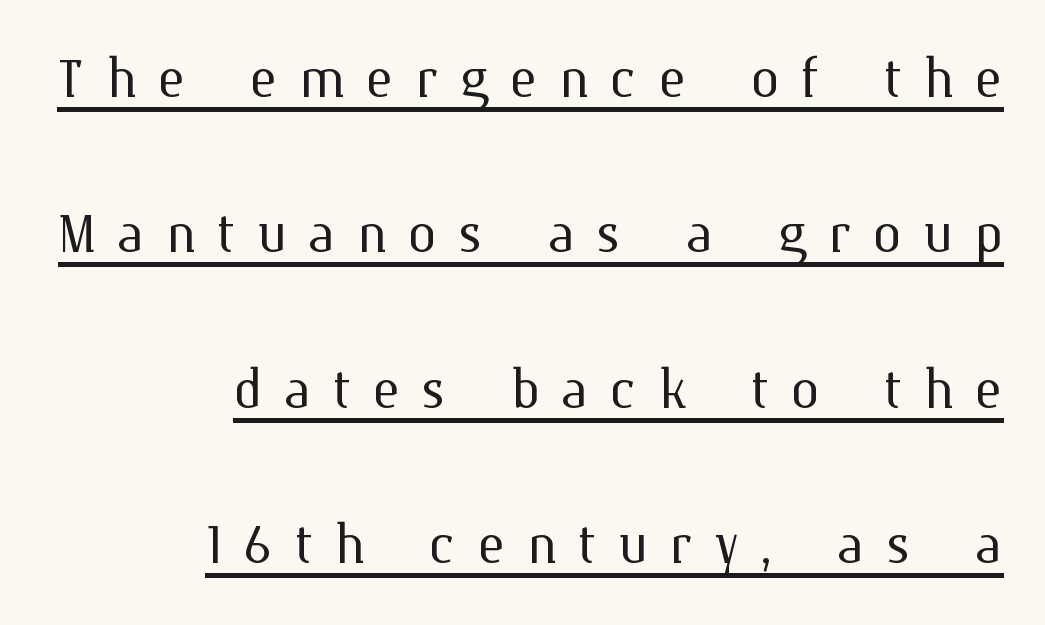
Q: Is the text bold? A: No.
Q: Is the text italic (slanted)? A: No, it is upright.
Q: Is the text underlined? A: Yes.
Q: How is the paragraph aligned? A: Right-aligned.
Q: Is the spacing between letters normal or unusually wide? A: Unusually wide.
Q: Is the spacing between lines tight, normal or loose? A: Loose.
Q: Width (condensed, normal, or wide)? A: Normal.
Q: Stroke contrast? A: Medium.
Q: x-height? A: Medium.
Q: Monospaced? A: No.
